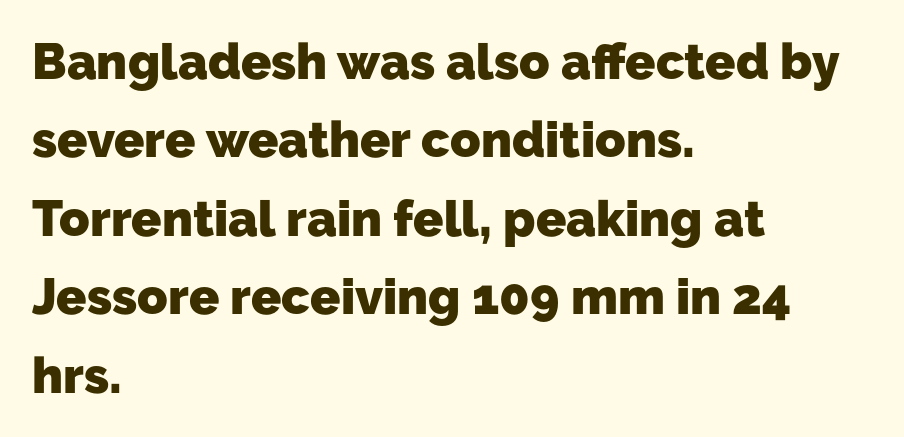
{"serif": "no", "bold": "yes", "weight": "heavy", "width": "normal", "stroke_contrast": "low", "x_height": "medium", "monospaced": "no", "underline": "no", "align": "left", "line_spacing": "normal", "line_spacing_ratio": 1.57, "letter_spacing": "normal", "letter_spacing_em": 0.0, "glyph_px": 50}
